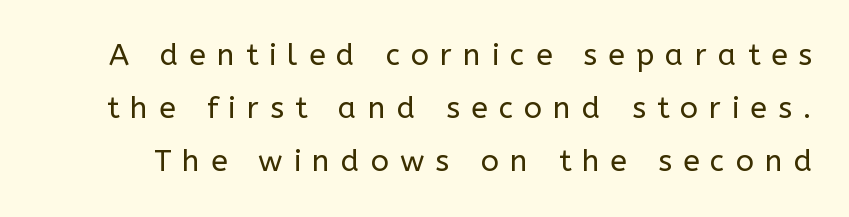
The letters advance in unequal steps, a hallmark of proportional type. No word sits above an underline. If you drew a line through each stem, it would be perfectly vertical. This sample uses a sans-serif face. The letterforms stand isolated, each surrounded by extra space.
